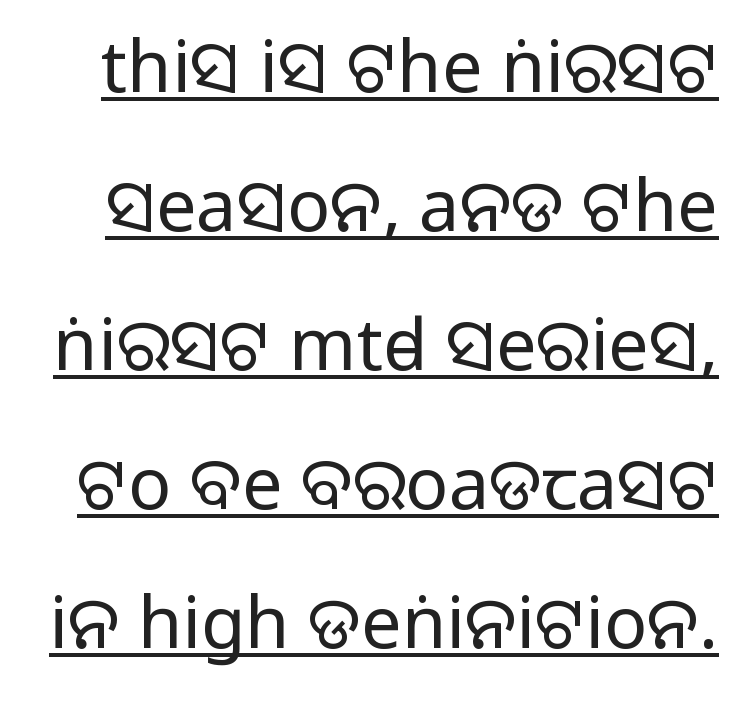
The image shows 72 px sans-serif type, upright; set loose line spacing (1.93x), normal letter spacing, underlined; medium stroke contrast.
